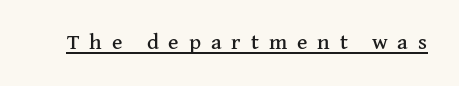
Q: Is the text italic (slanted)? A: No, it is upright.
Q: Is the text underlined? A: Yes.
Q: Is the spacing between letters normal or unusually wide? A: Unusually wide.
